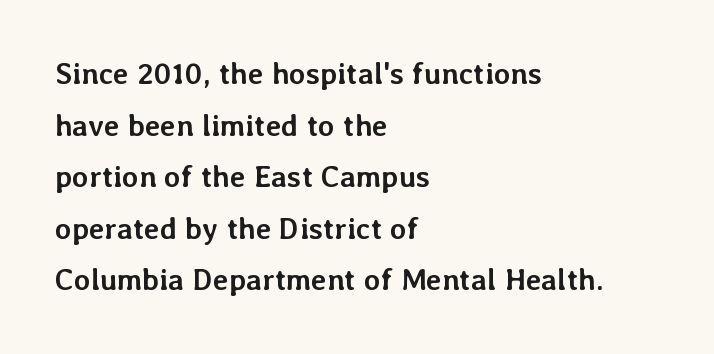
The image shows 30 px semibold type, upright; set left-aligned, line spacing 1.72x, normal letter spacing, not underlined; low stroke contrast and a medium x-height.
